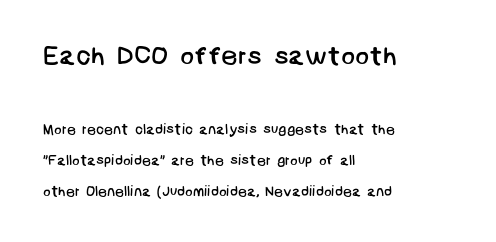
Short note: letters normally spaced. Stroke thickness stays within the range of a standard reading face or lighter. Nobody drew a line under any word here. These lines are set flush left with a ragged right edge. If you squint, the top block still reads clearly — it's the larger of the two.
